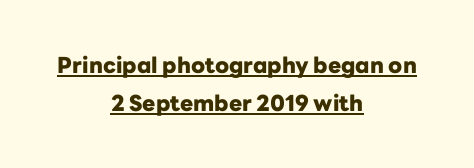
In terms of weight, the rendering is a true, heavy bold. Which margin do the lines hug? Neither — every line sits in the middle. The letterforms sit shoulder to shoulder at normal distance. The lettering is marked with a stroke running underneath it. The letters stand upright; this is a roman face.
